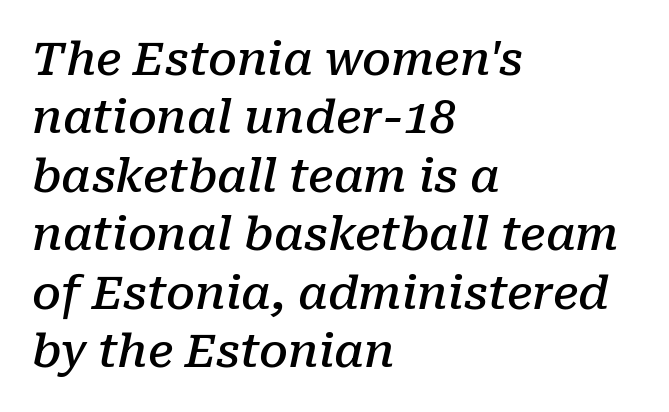
{"serif": "yes", "italic": "yes", "lean": "right", "slant_degrees": 10, "bold": "semi", "weight": "semibold", "width": "normal", "stroke_contrast": "low", "x_height": "medium", "monospaced": "no", "underline": "no", "align": "left", "line_spacing": "normal", "line_spacing_ratio": 1.27, "letter_spacing": "normal", "letter_spacing_em": 0.0, "glyph_px": 46}
